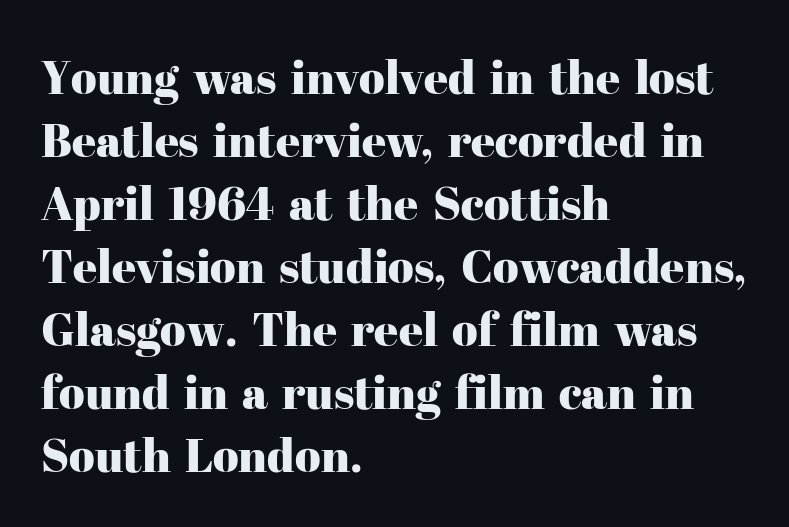
Q: Is the text italic (slanted)? A: No, it is upright.
Q: Is the typeface a serif or a sans-serif typeface? A: Serif.
Q: Is the text underlined? A: No.
Q: How is the paragraph aligned? A: Left-aligned.
Q: Is the spacing between letters normal or unusually wide? A: Normal.
Q: Is the spacing between lines tight, normal or loose? A: Normal.
Q: Width (condensed, normal, or wide)? A: Normal.
Q: Stroke contrast? A: High.
Q: x-height? A: Medium.
Q: Monospaced? A: No.
